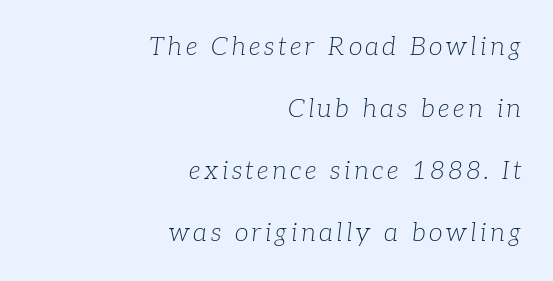
The image shows 25 px text type, italic (leaning right); set right-aligned, loose line spacing (2.48x), not underlined.
